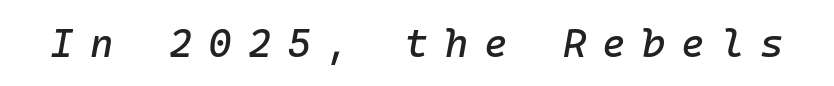
Q: Is the text italic (slanted)? A: Yes, it leans right by about 10 degrees.
Q: Is the text underlined? A: No.
Q: Is the spacing between letters normal or unusually wide? A: Unusually wide.
Q: Width (condensed, normal, or wide)? A: Normal.
Q: Stroke contrast? A: Low.
Q: x-height? A: Medium.
Q: Monospaced? A: Yes.
